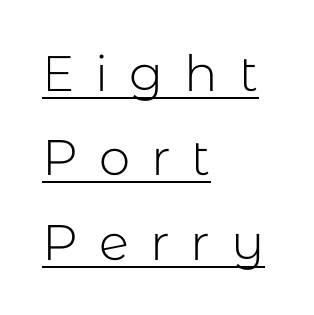
Q: Is the text bold? A: No.
Q: Is the text italic (slanted)? A: No, it is upright.
Q: Is the typeface a serif or a sans-serif typeface? A: Sans-serif.
Q: Is the text underlined? A: Yes.
Q: How is the paragraph aligned? A: Left-aligned.
Q: Is the spacing between letters normal or unusually wide? A: Unusually wide.
Q: Is the spacing between lines tight, normal or loose? A: Normal.
Q: Width (condensed, normal, or wide)? A: Normal.
Q: Stroke contrast? A: Low.
Q: x-height? A: Medium.
Q: Monospaced? A: No.
